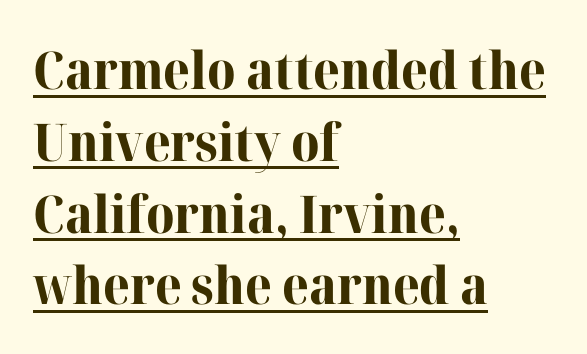
{"serif": "yes", "italic": "no", "bold": "yes", "weight": "bold", "width": "normal", "stroke_contrast": "high", "x_height": "medium", "monospaced": "no", "underline": "yes", "align": "left", "line_spacing": "normal", "line_spacing_ratio": 1.38, "letter_spacing": "normal", "letter_spacing_em": 0.0, "glyph_px": 52}
